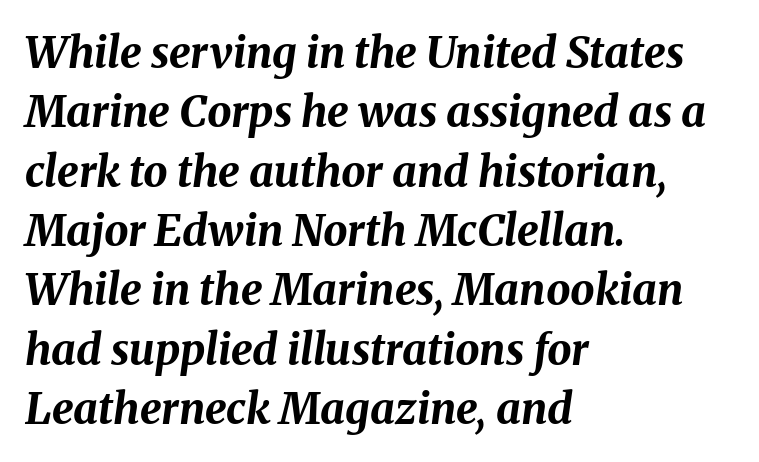
The image shows 43 px bold type, italic (leaning right); set left-aligned, normal line spacing (1.38x), normal letter spacing, not underlined; medium stroke contrast and a medium x-height.
